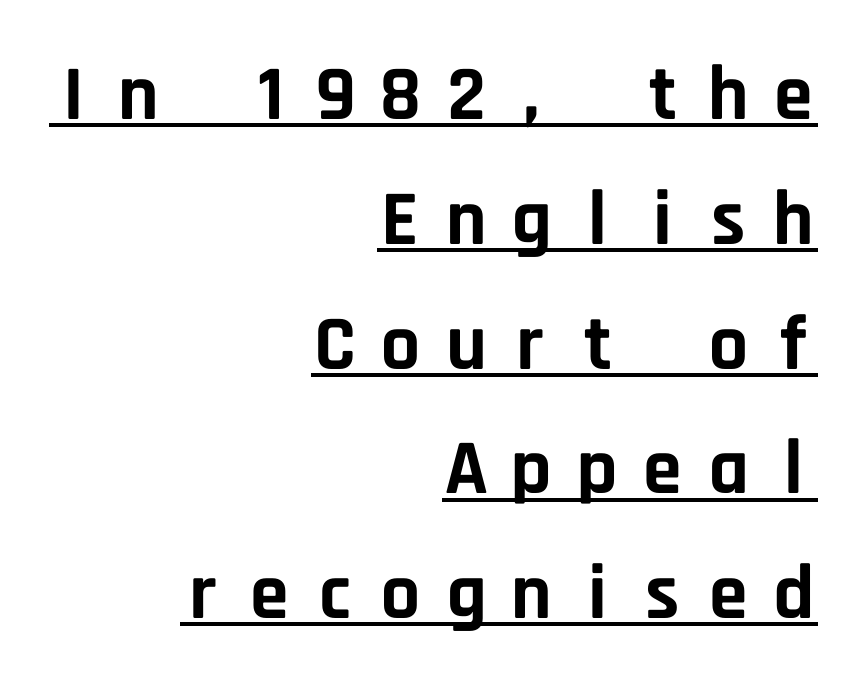
The image shows 78 px bold sans-serif type, upright, monospaced; set right-aligned, normal line spacing (1.6x), unusually wide letter spacing (+0.24 em), underlined; low stroke contrast and a large x-height.
